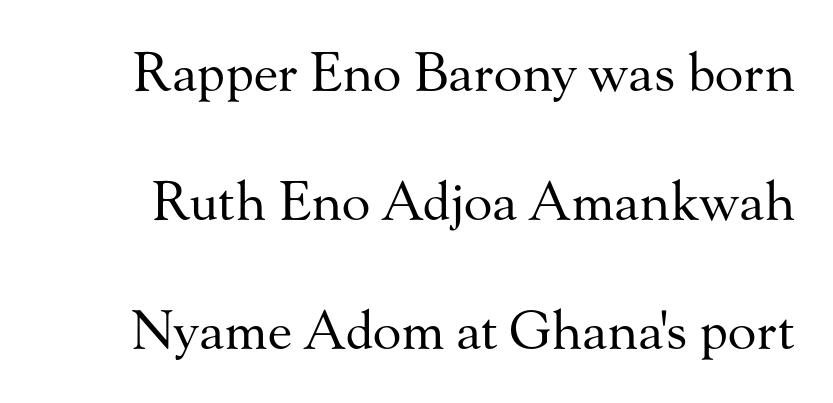
The image shows 53 px regular-weight serif type, upright; set loose line spacing (2.43x), normal letter spacing, not underlined; medium stroke contrast and a small x-height.
